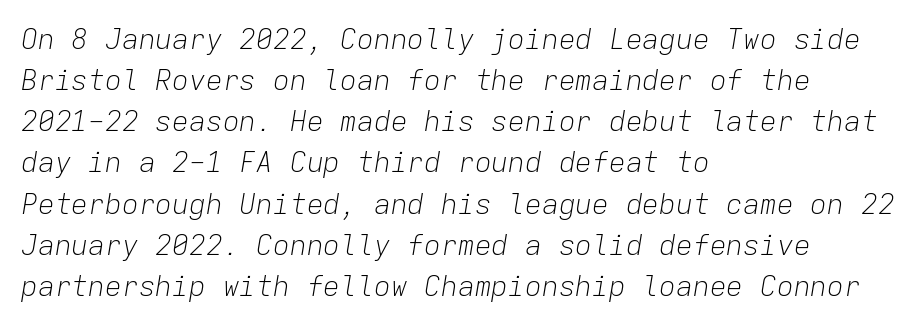
Q: Is the text bold? A: No.
Q: Is the text italic (slanted)? A: Yes, it leans right by about 9 degrees.
Q: Is the text underlined? A: No.
Q: How is the paragraph aligned? A: Left-aligned.
Q: Is the spacing between letters normal or unusually wide? A: Normal.
Q: Is the spacing between lines tight, normal or loose? A: Normal.
Q: Width (condensed, normal, or wide)? A: Normal.
Q: Stroke contrast? A: Low.
Q: x-height? A: Medium.
Q: Monospaced? A: Yes.
